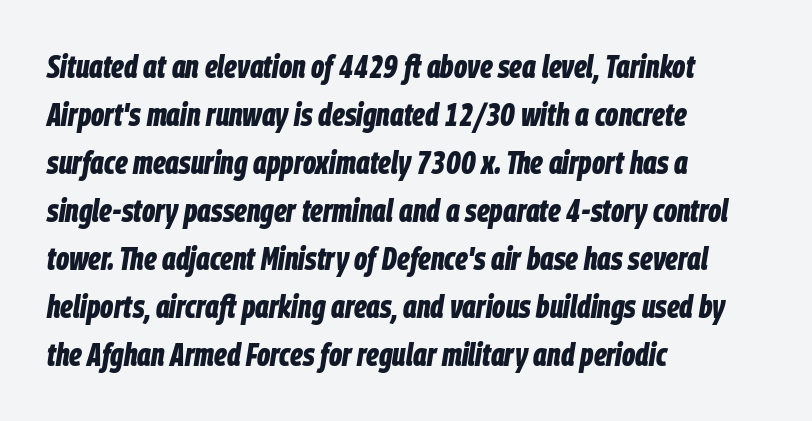
{"italic": "yes", "lean": "right", "slant_degrees": 9, "bold": "yes", "weight": "bold", "width": "condensed", "stroke_contrast": "low", "x_height": "large", "monospaced": "no", "underline": "no", "align": "left", "line_spacing": "normal", "line_spacing_ratio": 1.5, "letter_spacing": "normal", "letter_spacing_em": 0.0, "glyph_px": 32}
